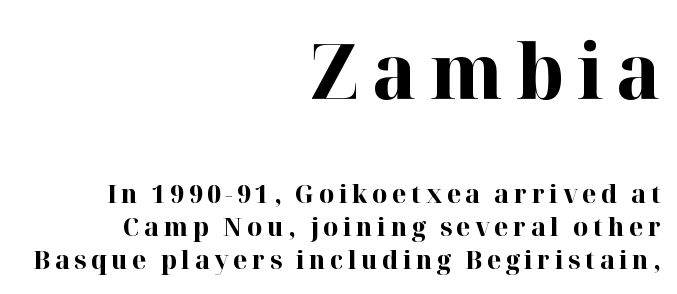
Q: Is the text bold? A: Yes.
Q: Is the text italic (slanted)? A: No, it is upright.
Q: Is the typeface a serif or a sans-serif typeface? A: Serif.
Q: Is the text underlined? A: No.
Q: How is the paragraph aligned? A: Right-aligned.
Q: Is the spacing between lines tight, normal or loose? A: Normal.
Q: Which block of text is set in a larger size, the first (top) or the second (bottom)? A: The first (top) one.
Q: Width (condensed, normal, or wide)? A: Normal.
Q: Stroke contrast? A: High.
Q: x-height? A: Medium.
Q: Monospaced? A: No.
